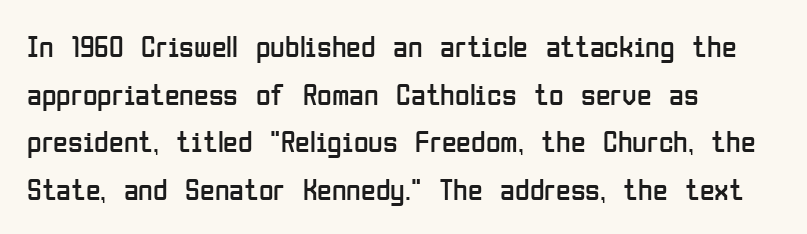
Q: Is the text bold? A: No.
Q: Is the text italic (slanted)? A: No, it is upright.
Q: Is the typeface a serif or a sans-serif typeface? A: Sans-serif.
Q: Is the text underlined? A: No.
Q: How is the paragraph aligned? A: Left-aligned.
Q: Is the spacing between letters normal or unusually wide? A: Normal.
Q: Is the spacing between lines tight, normal or loose? A: Normal.
Q: Width (condensed, normal, or wide)? A: Condensed.
Q: Stroke contrast? A: Low.
Q: x-height? A: Medium.
Q: Monospaced? A: No.
